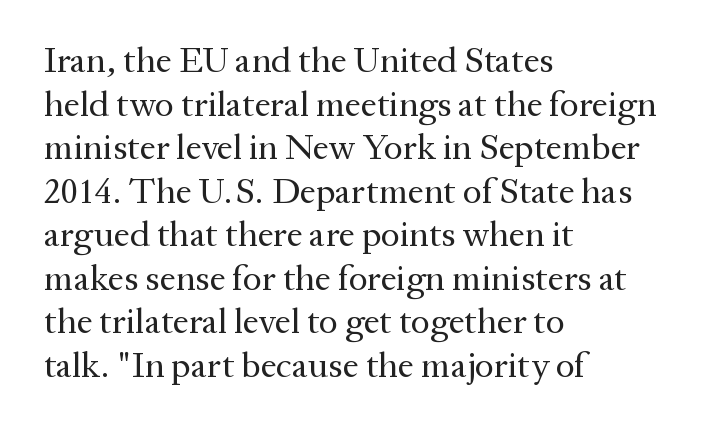
The image shows 36 px regular-weight serif type, upright; set left-aligned, line spacing 1.21x, normal letter spacing, not underlined; medium stroke contrast and a medium x-height.
